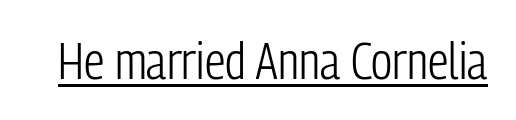
The image shows 51 px light, condensed sans-serif type, upright; set normal letter spacing, underlined; low stroke contrast and a medium x-height.
